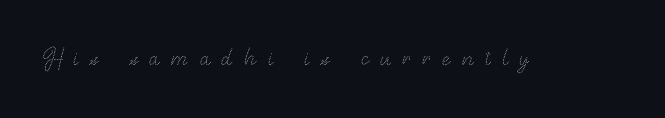
Any mark beneath the type? The region is blank. Character widths vary here, with narrow letters taking less room than wide ones. Stems and bowls with no extra thickness — not bold. Caption: expanded tracking, letters set apart.
